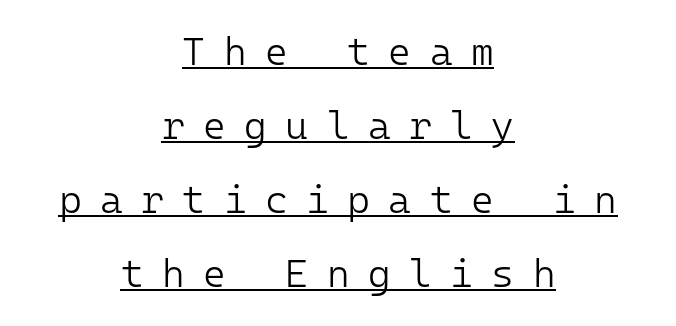
Posture: straight, roman, zero tilt. Is the letter spacing exaggerated? Yes — the characters are pushed far apart. One-word summary of the alignment: center. Type style note: lacks serifs. Line spacing here is loose.
